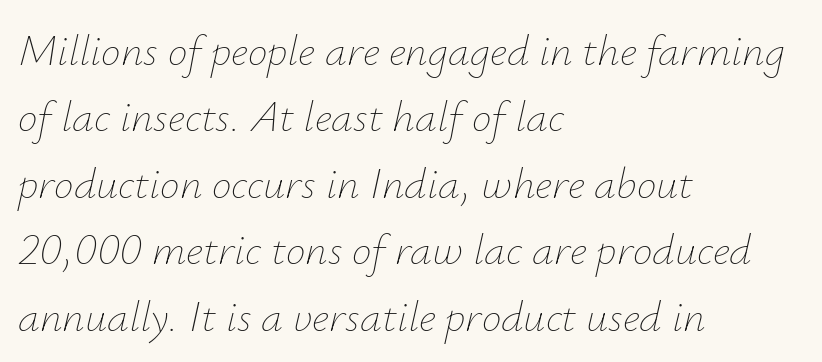
Q: Is the text bold? A: No.
Q: Is the text italic (slanted)? A: Yes, it leans right by about 12 degrees.
Q: Is the text underlined? A: No.
Q: How is the paragraph aligned? A: Left-aligned.
Q: Is the spacing between letters normal or unusually wide? A: Normal.
Q: Is the spacing between lines tight, normal or loose? A: Normal.
Q: Width (condensed, normal, or wide)? A: Normal.
Q: Stroke contrast? A: Low.
Q: x-height? A: Small.
Q: Monospaced? A: No.
